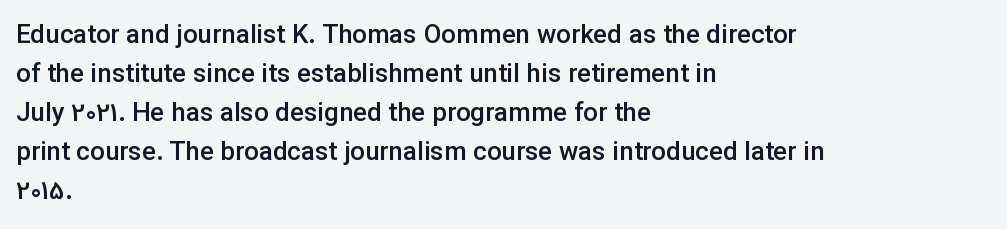
Each row of text sits above clean, open space. The letters stand straight up with perfectly vertical stems. Each word holds together tightly as a unit, with standard inter-letter gaps. A normal amount of white space separates one row of letters from the next. Does the weight exceed regular? Yes, but only to semibold. The paragraph shown leans on its left margin.
